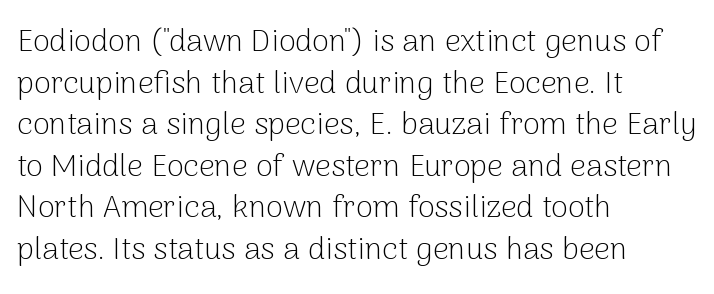
{"serif": "no", "italic": "no", "bold": "no", "weight": "light", "width": "normal", "stroke_contrast": "low", "x_height": "medium", "monospaced": "no", "underline": "no", "align": "left", "line_spacing": "normal", "line_spacing_ratio": 1.34, "letter_spacing": "normal", "letter_spacing_em": 0.0, "glyph_px": 31}
